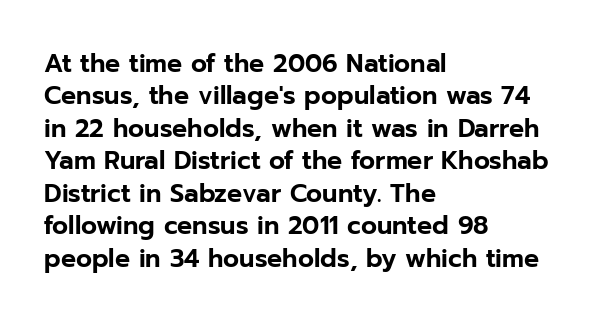
Is there much room between lines? A standard amount, neither cramped nor airy. The passage shown is not underscored anywhere. Visually the block forms a straight wall on the left and a jagged coastline on the right. The lettering holds an erect, upright posture throughout. This rendering leaves character spacing at its baseline value.
